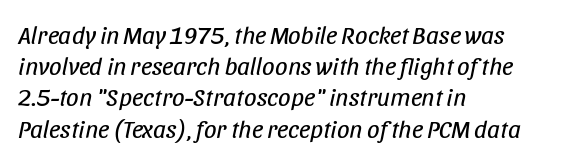
{"italic": "yes", "lean": "right", "slant_degrees": 11, "bold": "no", "underline": "no", "align": "left", "line_spacing": "normal", "line_spacing_ratio": 1.25, "letter_spacing": "normal", "letter_spacing_em": 0.0, "glyph_px": 25}
